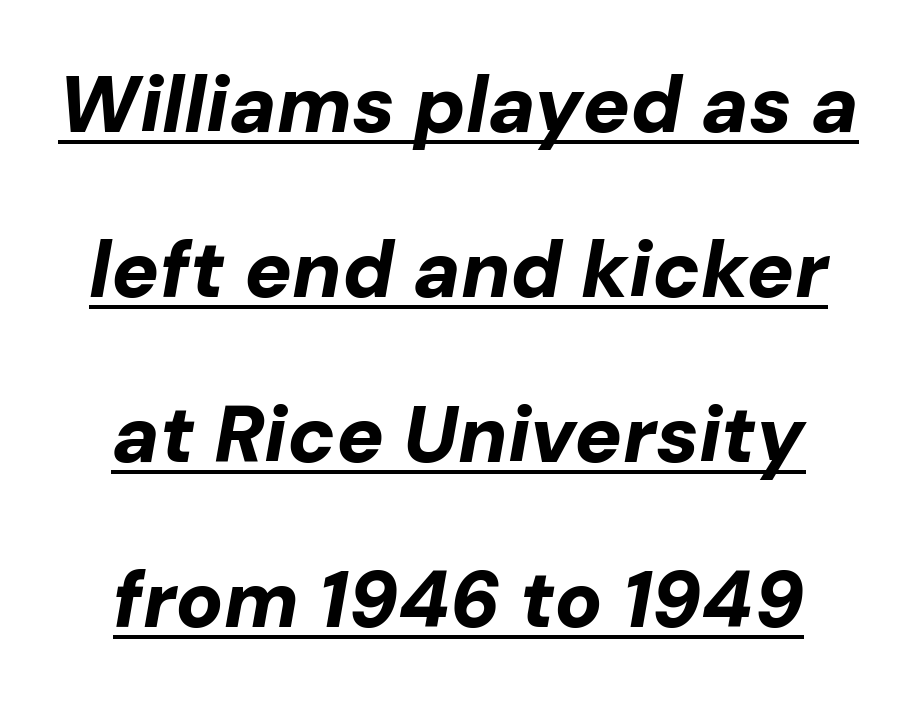
The typesetting leans heavy: a genuine bold. The letterforms sit shoulder to shoulder at normal distance. If you drew a line through each stem, it would be angled. Check the space under the baseline: a stroke is drawn there. The passage shown stacks its lines with a broad gap.
